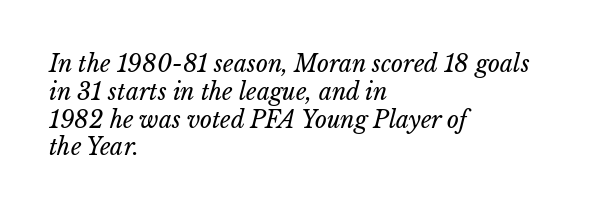
Compared with a centered layout, this one pins lines to the left instead. Emphasis-style slanted type is in use. Nothing heavy about these letters — not bold at all. How are the letters spaced? Ordinarily, with no added tracking. The specimen omits any rule beneath the text block's lines.
